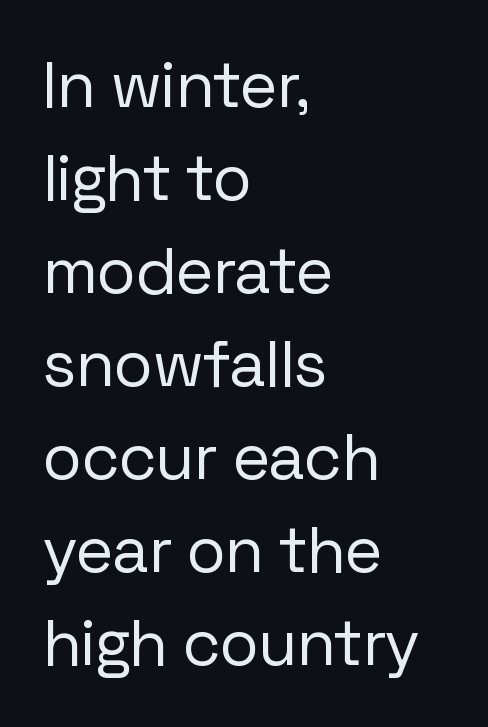
Q: Is the text bold? A: No.
Q: Is the text italic (slanted)? A: No, it is upright.
Q: Is the typeface a serif or a sans-serif typeface? A: Sans-serif.
Q: Is the text underlined? A: No.
Q: How is the paragraph aligned? A: Left-aligned.
Q: Is the spacing between letters normal or unusually wide? A: Normal.
Q: Is the spacing between lines tight, normal or loose? A: Normal.
Q: Width (condensed, normal, or wide)? A: Normal.
Q: Stroke contrast? A: Low.
Q: x-height? A: Medium.
Q: Monospaced? A: No.
